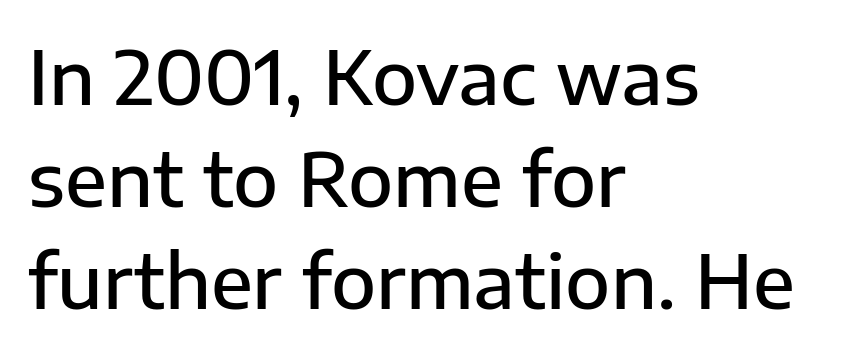
{"serif": "no", "italic": "no", "bold": "semi", "weight": "semibold", "width": "normal", "stroke_contrast": "low", "x_height": "medium", "monospaced": "no", "underline": "no", "align": "left", "line_spacing": "normal", "line_spacing_ratio": 1.38, "letter_spacing": "normal", "letter_spacing_em": 0.0, "glyph_px": 74}
